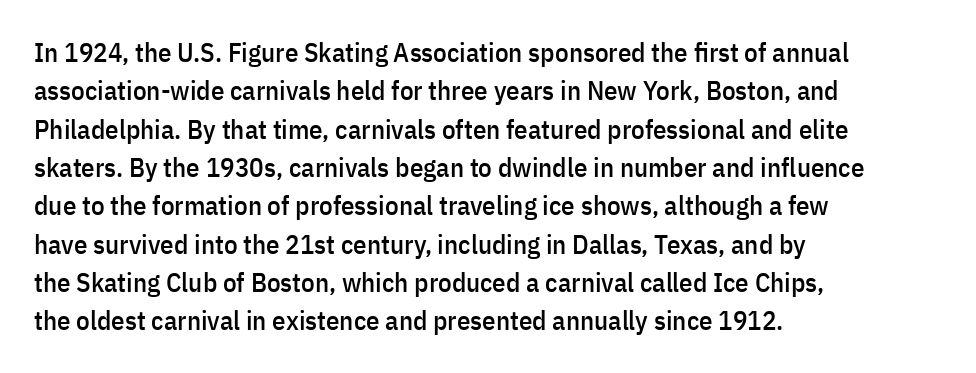
Compared with typical paragraphs, the rows here are spaced about the same. Posture: straight, roman, zero tilt. Inter-character spacing is left at the font's built-in metrics. The space beneath each line is pristine and unruled. The compositor pushed each line to the left boundary.
